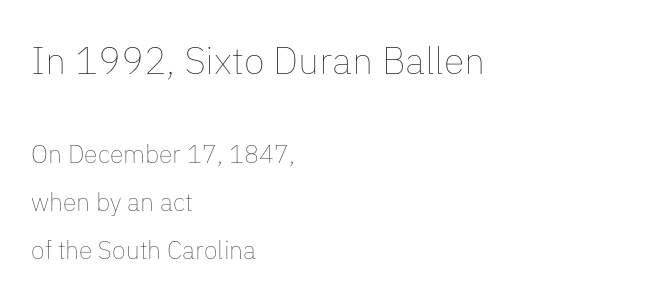
Q: Is the text bold? A: No.
Q: Is the text italic (slanted)? A: No, it is upright.
Q: Is the text underlined? A: No.
Q: How is the paragraph aligned? A: Left-aligned.
Q: Is the spacing between letters normal or unusually wide? A: Normal.
Q: Is the spacing between lines tight, normal or loose? A: Loose.
Q: Which block of text is set in a larger size, the first (top) or the second (bottom)? A: The first (top) one.
Q: Width (condensed, normal, or wide)? A: Normal.
Q: Stroke contrast? A: Low.
Q: x-height? A: Medium.
Q: Monospaced? A: No.
